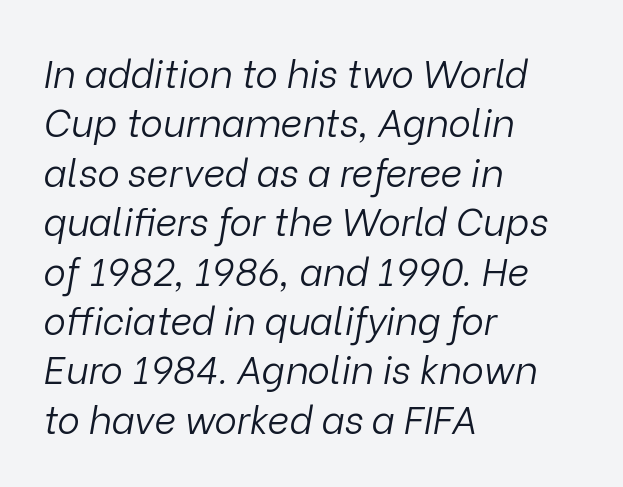
Left-aligned paragraph, ragged on the right. You can tell it's italic because the verticals aren't actually vertical. Normally led — the rows are evenly, conventionally spaced. No word sits above an underline.
